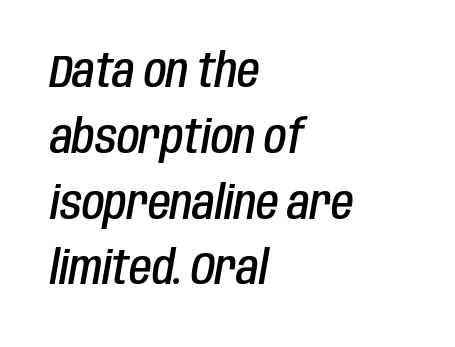
Q: Is the text bold? A: Semi-bold.
Q: Is the text italic (slanted)? A: Yes, it leans right by about 10 degrees.
Q: Is the text underlined? A: No.
Q: How is the paragraph aligned? A: Left-aligned.
Q: Is the spacing between letters normal or unusually wide? A: Normal.
Q: Is the spacing between lines tight, normal or loose? A: Normal.
Q: Width (condensed, normal, or wide)? A: Condensed.
Q: Stroke contrast? A: Low.
Q: x-height? A: Large.
Q: Monospaced? A: No.
